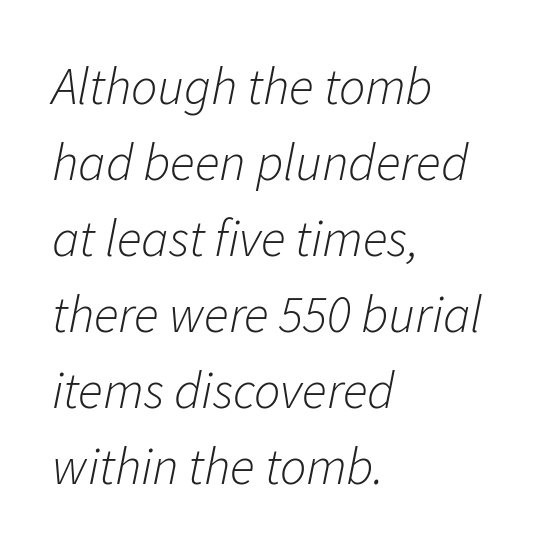
Q: Is the text bold? A: No.
Q: Is the text italic (slanted)? A: Yes, it leans right by about 11 degrees.
Q: Is the text underlined? A: No.
Q: How is the paragraph aligned? A: Left-aligned.
Q: Is the spacing between letters normal or unusually wide? A: Normal.
Q: Is the spacing between lines tight, normal or loose? A: Normal.
Q: Width (condensed, normal, or wide)? A: Normal.
Q: Stroke contrast? A: Low.
Q: x-height? A: Medium.
Q: Monospaced? A: No.
